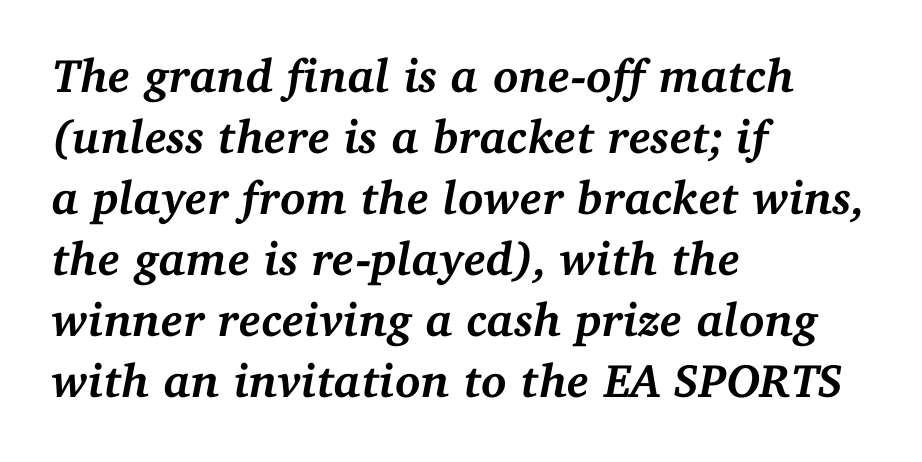
Character widths vary here, with narrow letters taking less room than wide ones. Strokes here are thick enough to call this a true bold. Is the type slanted? Yes — the strokes lean at a clear angle. If you drew a ruler down the left edge, every line would touch it.
